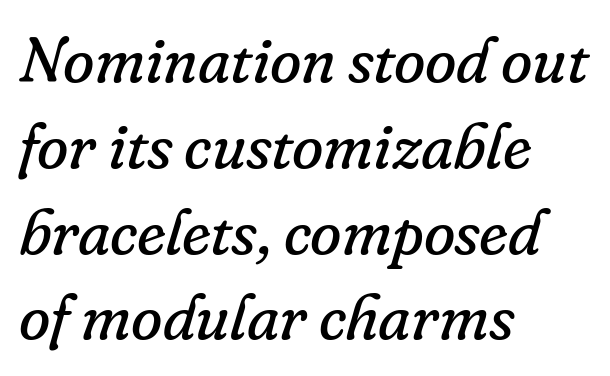
The image shows 64 px regular-weight serif type, italic (leaning right); set left-aligned, normal line spacing (1.34x), normal letter spacing, not underlined; low stroke contrast and a small x-height.
